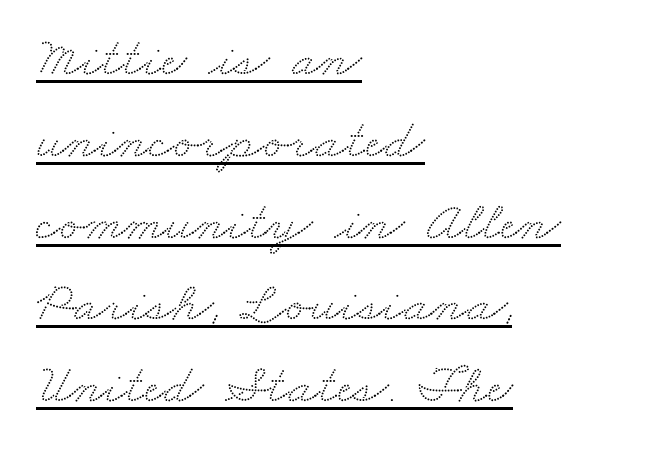
Tracking here is standard; glyphs follow each other at the usual distance. Students, observe: this is what conventionally led text looks like. The face used here is proportionally spaced, like ordinary book or web type. Compared with undecorated copy, this sample adds a rule below the words. Leftover space on each line is placed entirely after the last word.
